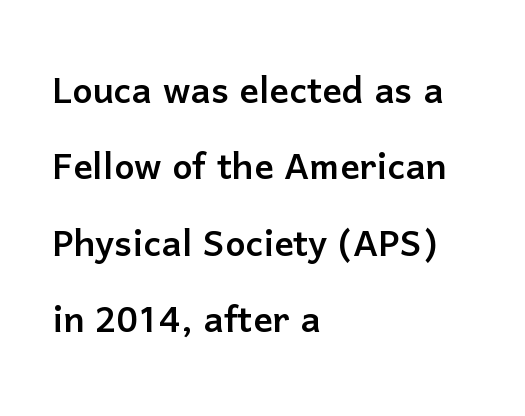
The image shows 48 px sans-serif type, upright; set left-aligned, normal line spacing (1.59x), normal letter spacing, not underlined; low stroke contrast and a medium x-height.
